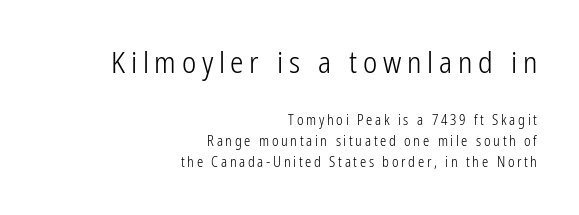
{"serif": "no", "italic": "no", "bold": "no", "weight": "light", "width": "condensed", "stroke_contrast": "low", "x_height": "medium", "monospaced": "no", "underline": "no", "align": "right", "line_spacing": "normal", "line_spacing_ratio": 1.5, "larger_block": "first", "size_ratio": 2.14, "glyph_px": 30}
